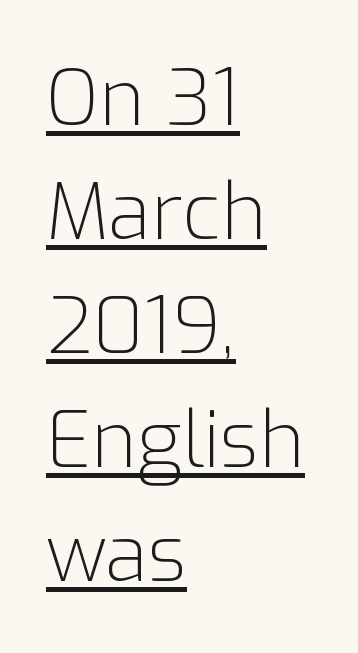
The image shows 78 px light sans-serif type, upright; set left-aligned, normal line spacing (1.46x), normal letter spacing, underlined; low stroke contrast and a medium x-height.
